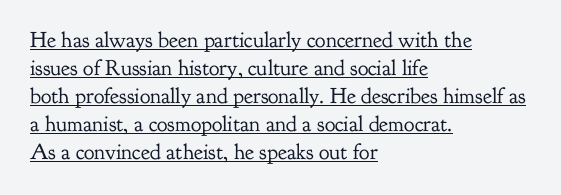
Q: Is the text bold? A: No.
Q: Is the text italic (slanted)? A: No, it is upright.
Q: Is the text underlined? A: Yes.
Q: How is the paragraph aligned? A: Left-aligned.
Q: Is the spacing between letters normal or unusually wide? A: Normal.
Q: Is the spacing between lines tight, normal or loose? A: Normal.
